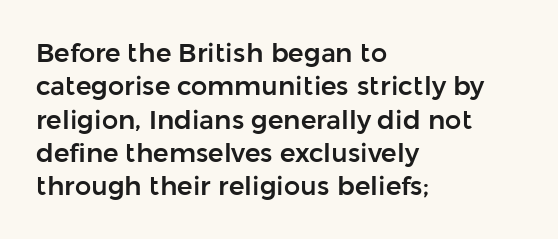
{"italic": "no", "underline": "no", "align": "left", "line_spacing": "normal", "line_spacing_ratio": 1.28, "letter_spacing": "normal", "letter_spacing_em": 0.0, "glyph_px": 26}
